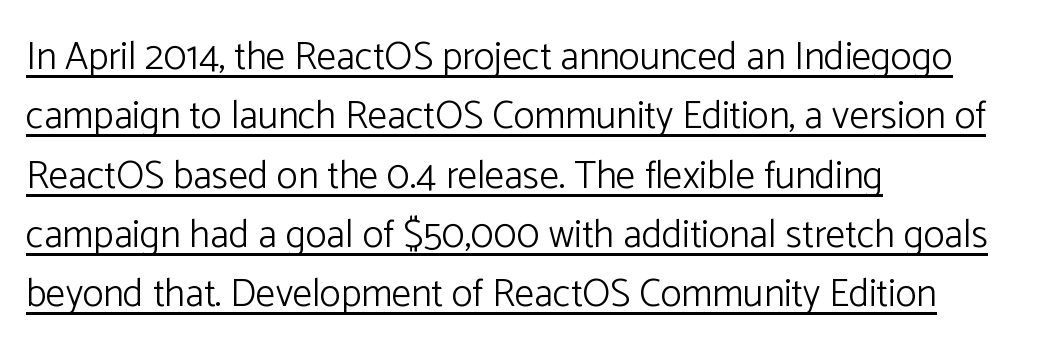
Q: Is the text bold? A: No.
Q: Is the text italic (slanted)? A: No, it is upright.
Q: Is the typeface a serif or a sans-serif typeface? A: Sans-serif.
Q: Is the text underlined? A: Yes.
Q: How is the paragraph aligned? A: Left-aligned.
Q: Is the spacing between letters normal or unusually wide? A: Normal.
Q: Is the spacing between lines tight, normal or loose? A: Normal.
Q: Width (condensed, normal, or wide)? A: Normal.
Q: Stroke contrast? A: Low.
Q: x-height? A: Medium.
Q: Monospaced? A: No.
